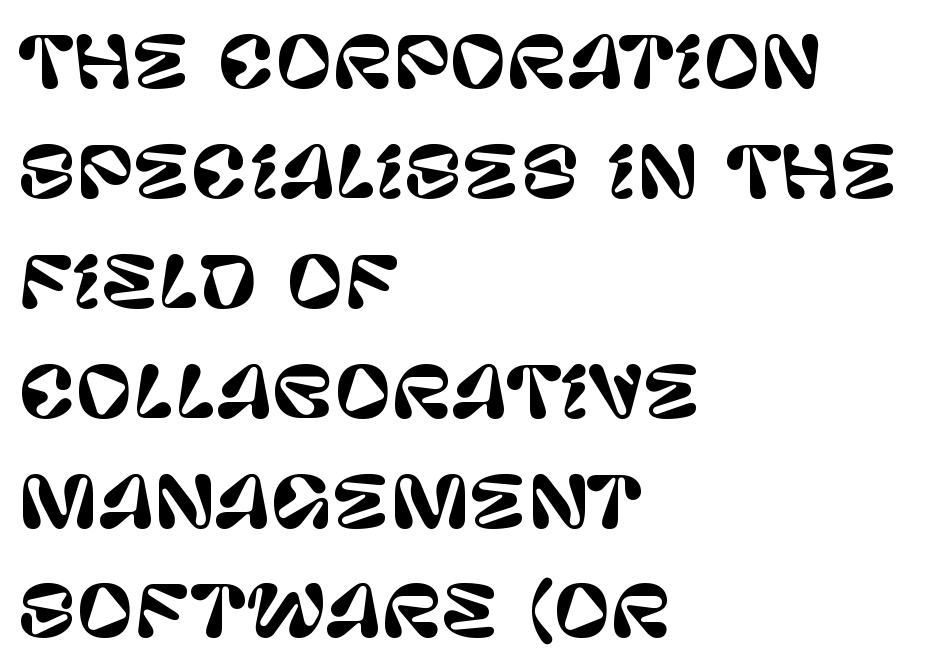
The image shows 70 px sans-serif type; set left-aligned, normal line spacing (1.57x), normal letter spacing, not underlined; low stroke contrast and a large x-height.
